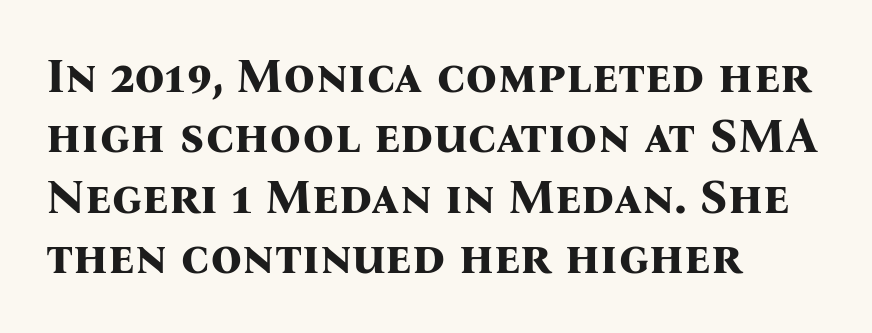
The specimen omits any rule beneath the text block's lines. Standard letterfit; no display-style spreading of the glyphs. Little horizontal feet cap the strokes, marking this as serif type. Italic? Not at all — the glyphs are vertical. Compared with an ordinary text face, these strokes are far heavier — a full bold. This sample has the flowing, uneven cadence of proportional lettering.
